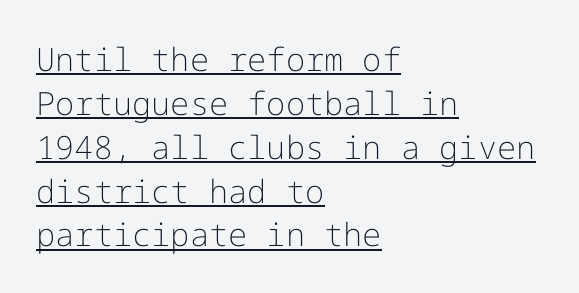
Glance below the letters and you will spot a drawn line. The letterforms sit shoulder to shoulder at normal distance. Observe the absence of serifs on each vertical stroke in this sample. Ink coverage per letter is moderate at most. Posture: straight, roman, zero tilt. Does the copy run flush right? No — it runs flush left.
